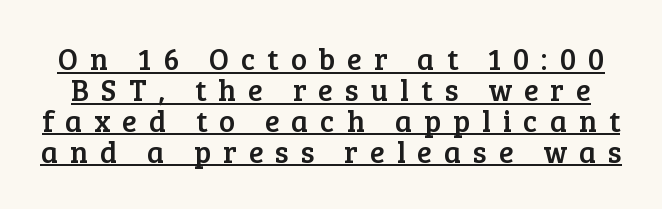
{"serif": "yes", "italic": "no", "width": "normal", "stroke_contrast": "low", "x_height": "medium", "monospaced": "no", "underline": "yes", "line_spacing": "tight", "line_spacing_ratio": 1.03, "letter_spacing": "wide", "letter_spacing_em": 0.4, "glyph_px": 30}
